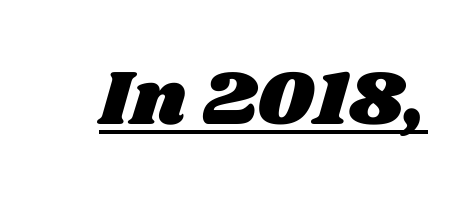
{"width": "wide", "stroke_contrast": "medium", "x_height": "large", "monospaced": "no", "underline": "yes", "letter_spacing": "normal", "letter_spacing_em": 0.0, "glyph_px": 78}
